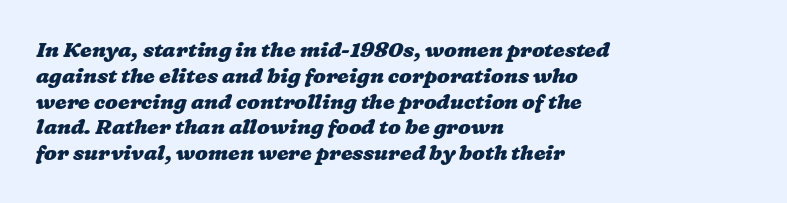
Q: Is the text bold? A: Yes.
Q: Is the text underlined? A: No.
Q: How is the paragraph aligned? A: Left-aligned.
Q: Is the spacing between letters normal or unusually wide? A: Normal.
